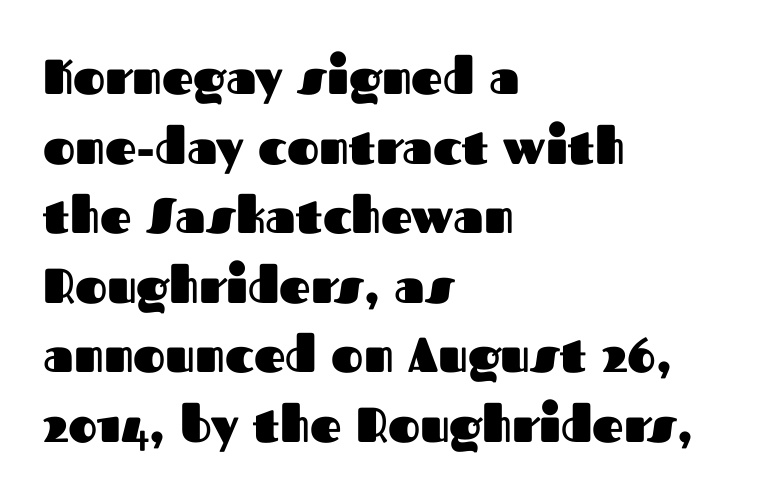
The image shows 49 px heavy sans-serif type, upright; set left-aligned, normal line spacing (1.42x), normal letter spacing, not underlined; medium stroke contrast and a medium x-height.
